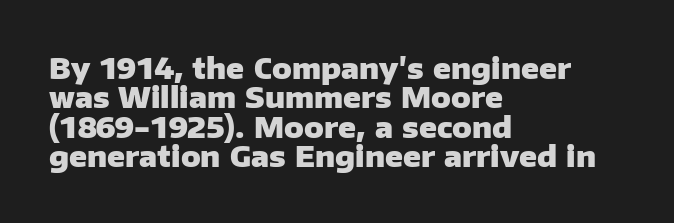
The image shows 29 px heavy sans-serif type, upright; set left-aligned, tight line spacing (1.01x), normal letter spacing, not underlined; low stroke contrast and a medium x-height.
